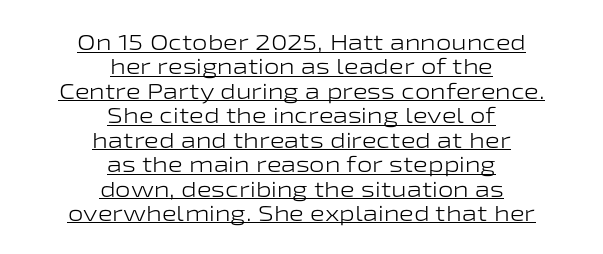
The image shows 22 px text type, upright; set centered, tight line spacing (1.11x), normal letter spacing, underlined.
